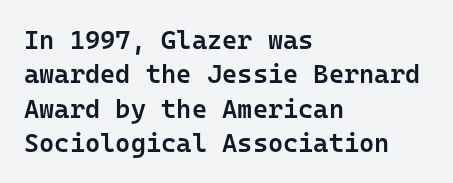
Where is the straight margin? On the left. Short note: letters normally spaced. Lines of text with bare space underneath. On the weight axis this lands at semibold, roughly 600. The passage shown stacks its lines at a standard gap.
